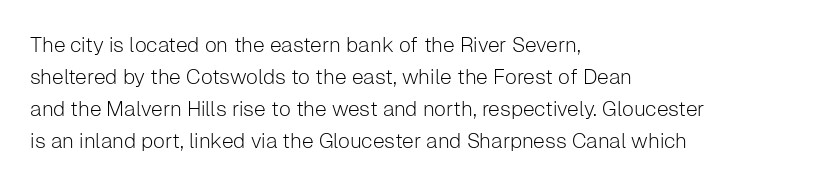
Q: Is the text bold? A: No.
Q: Is the text italic (slanted)? A: No, it is upright.
Q: Is the text underlined? A: No.
Q: How is the paragraph aligned? A: Left-aligned.
Q: Is the spacing between letters normal or unusually wide? A: Normal.
Q: Is the spacing between lines tight, normal or loose? A: Normal.
